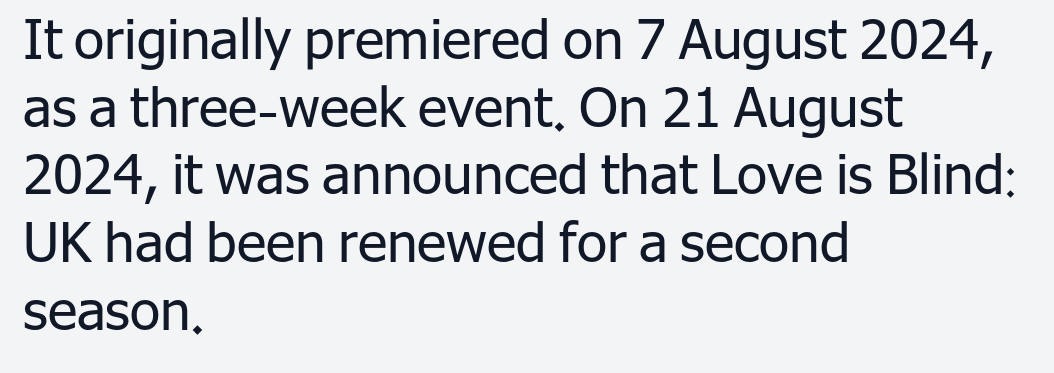
Varying glyph widths throughout — classic text-font behaviour. A bare baseline throughout the passage. Posture: vertical. Is this a heavy cut? Hardly; it is regular or lighter. The face used here is a sans, in the tradition of grotesques and geometrics.
